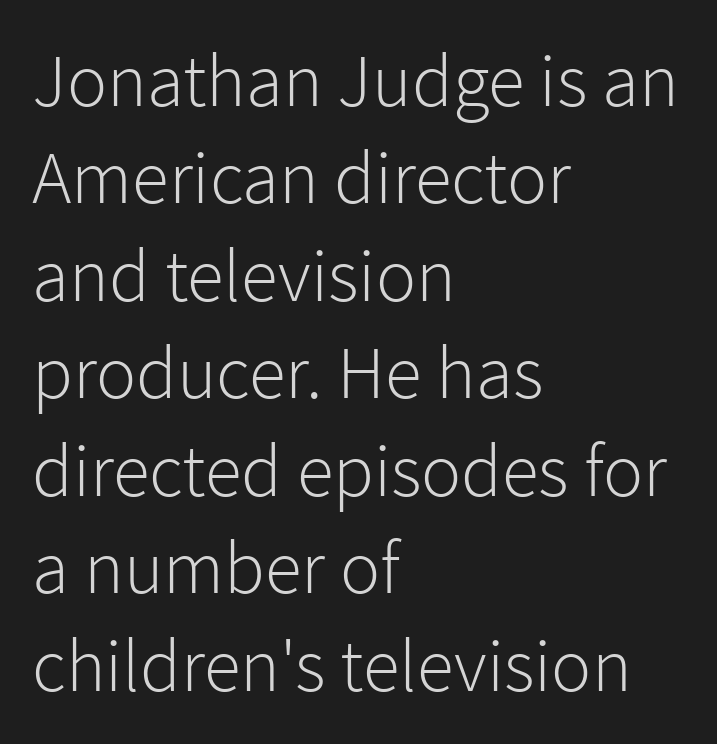
{"serif": "no", "italic": "no", "bold": "no", "weight": "light", "width": "normal", "stroke_contrast": "low", "x_height": "medium", "monospaced": "no", "underline": "no", "align": "left", "line_spacing": "normal", "line_spacing_ratio": 1.3, "letter_spacing": "normal", "letter_spacing_em": 0.0, "glyph_px": 75}
